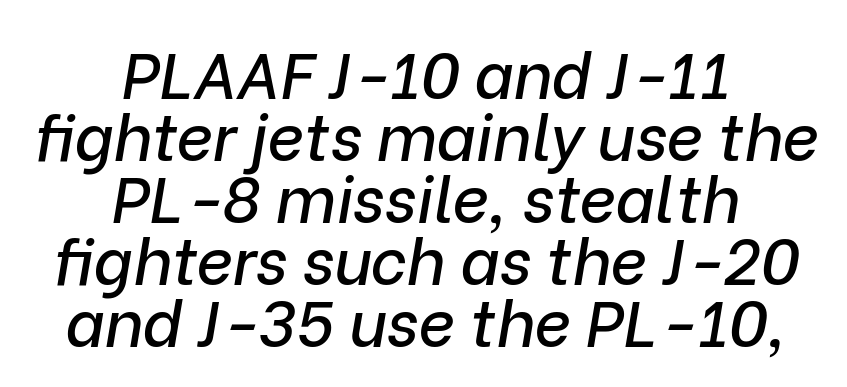
Q: Is the text italic (slanted)? A: Yes, it leans right by about 9 degrees.
Q: Is the text underlined? A: No.
Q: How is the paragraph aligned? A: Centered.
Q: Is the spacing between letters normal or unusually wide? A: Normal.
Q: Is the spacing between lines tight, normal or loose? A: Tight.
Q: Width (condensed, normal, or wide)? A: Normal.
Q: Stroke contrast? A: Low.
Q: x-height? A: Medium.
Q: Monospaced? A: No.
